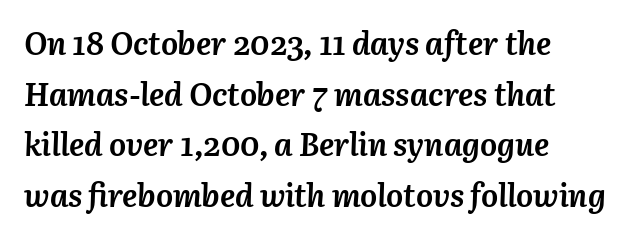
{"italic": "yes", "lean": "right", "slant_degrees": 3, "bold": "yes", "weight": "semibold", "width": "normal", "stroke_contrast": "medium", "x_height": "medium", "monospaced": "no", "underline": "no", "align": "left", "line_spacing": "normal", "line_spacing_ratio": 1.58, "letter_spacing": "normal", "letter_spacing_em": 0.0, "glyph_px": 32}
